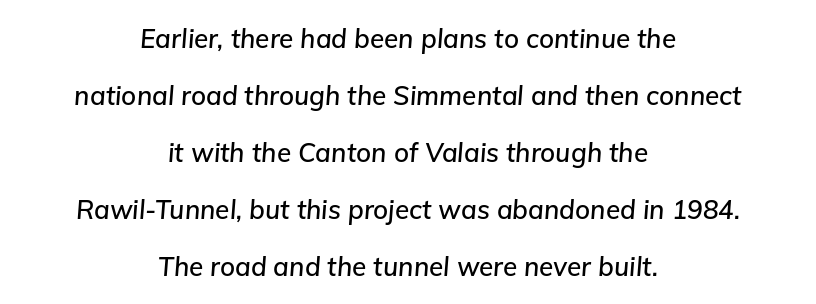
The baseline area is clear. The text carries the slant typical of an italic or oblique font. The vertical gap from one line to the next is large. Nobody touched the tracking dial on this one.
